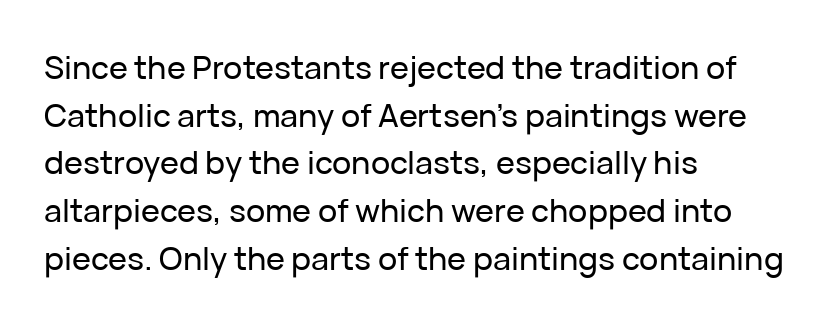
Ascenders rise straight up at ninety degrees. Horizontally, the lines are justified to the leading edge only. Interline gaps are of average width in this sample. Rule under the text: the space is simply empty. Nothing sits at the stroke ends, so this counts as sans-serif.
